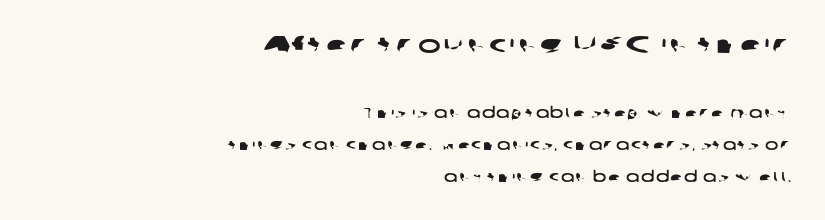
The image shows 24 px text type; set right-aligned, loose line spacing (2.26x), not underlined; the first (top) block is 1.71x larger.
